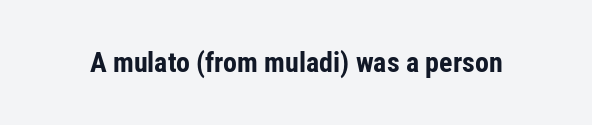
The image shows 28 px bold, condensed sans-serif type, upright; set normal letter spacing, not underlined; low stroke contrast and a medium x-height.
